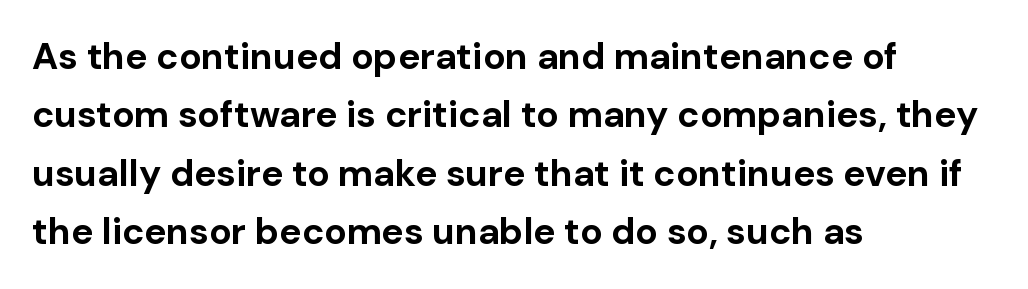
You could not count columns in this text — the font is proportionally spaced. The face used here has the dense, thick strokes of a bold. Notice how descenders clear the ascenders below comfortably — that's standard leading. Letterform terminals end flat and unadorned throughout the passage.
